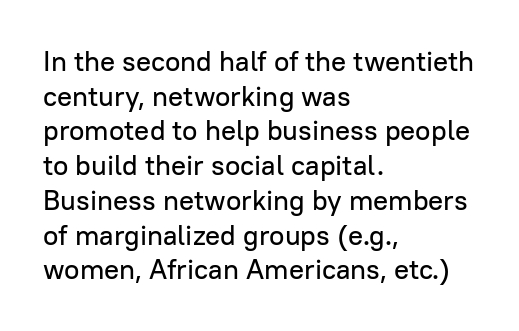
Words float on clear page, feet unadorned. A roman cut, with each character standing at attention. A typesetter would call this proportional, since set widths differ per character. The designer went with a sans here, leaving each stem footless. Horizontally, the lines are justified to the leading edge only.
